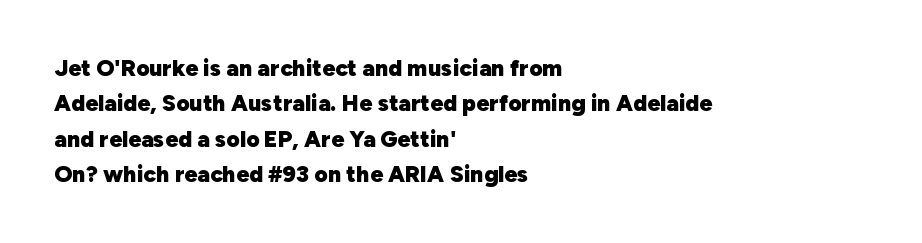
Q: Is the text bold? A: Yes.
Q: Is the text italic (slanted)? A: No, it is upright.
Q: Is the text underlined? A: No.
Q: How is the paragraph aligned? A: Left-aligned.
Q: Is the spacing between letters normal or unusually wide? A: Normal.
Q: Is the spacing between lines tight, normal or loose? A: Normal.
